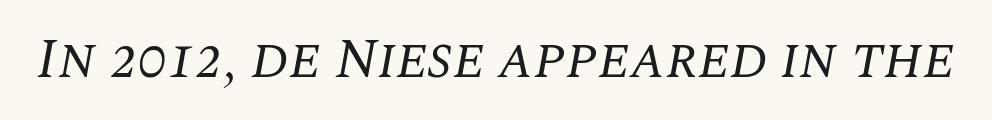
The image shows 57 px regular-weight serif type, italic (leaning right); set normal letter spacing, not underlined; medium stroke contrast and a large x-height.
